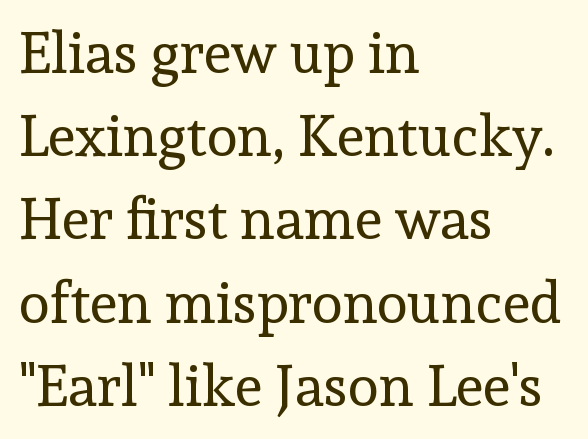
{"serif": "yes", "italic": "no", "bold": "no", "weight": "regular", "width": "normal", "x_height": "medium", "monospaced": "no", "underline": "no", "align": "left", "line_spacing": "normal", "line_spacing_ratio": 1.46, "letter_spacing": "normal", "letter_spacing_em": 0.0, "glyph_px": 57}
